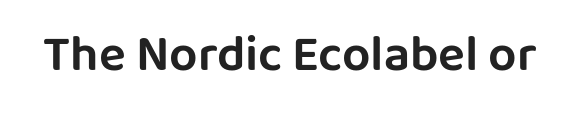
Character widths vary here, with narrow letters taking less room than wide ones. The passage shown is not underscored anywhere. Every stem runs plumb, perpendicular to the baseline. Serif or sans? Sans — the stroke terminals are bare.
